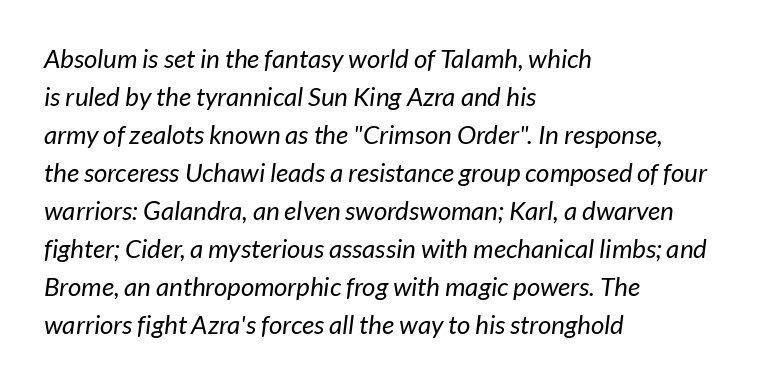
The image shows 26 px text type; set left-aligned, normal line spacing (1.46x), normal letter spacing, not underlined.
